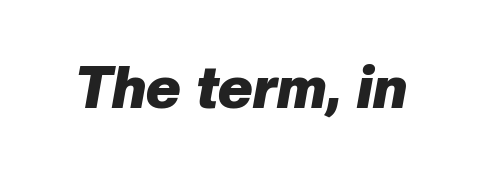
The image shows 59 px heavy type, italic (leaning right); set normal letter spacing, not underlined; low stroke contrast and a medium x-height.
